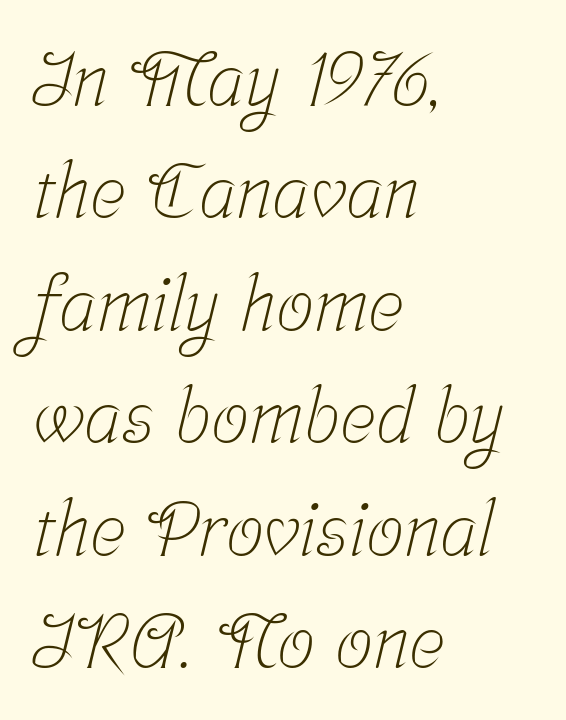
The image shows 75 px light, condensed serif type; set left-aligned, normal line spacing (1.5x), normal letter spacing, not underlined; low stroke contrast and a medium x-height.
